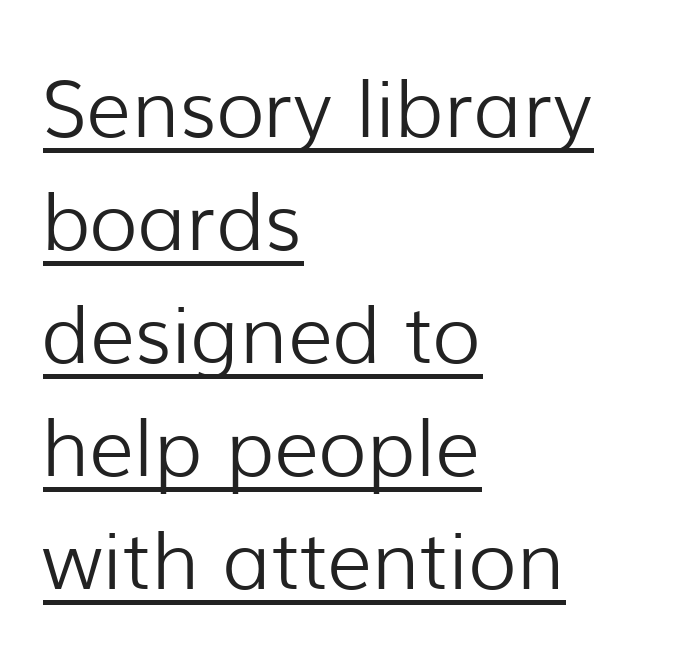
The image shows 79 px light sans-serif type, upright; set left-aligned, normal line spacing (1.43x), normal letter spacing, underlined; low stroke contrast and a medium x-height.
